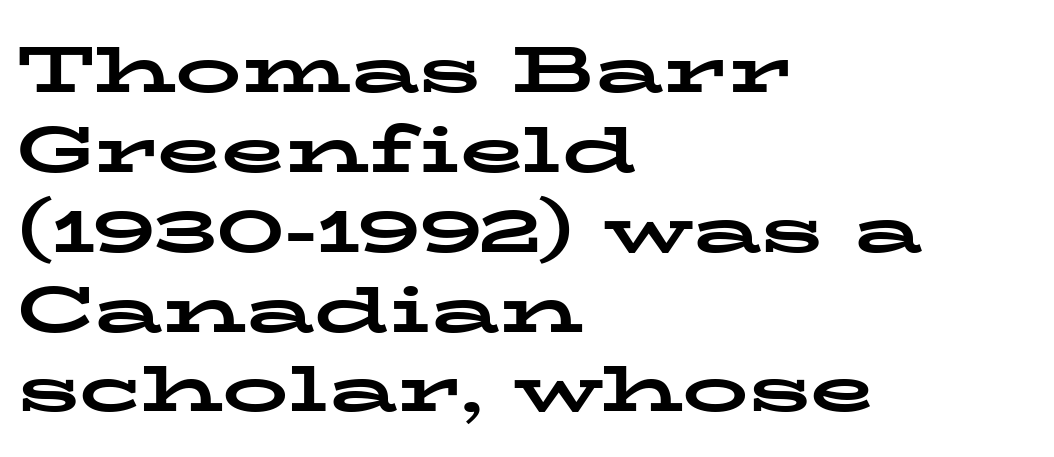
{"serif": "yes", "italic": "no", "bold": "yes", "weight": "bold", "width": "wide", "stroke_contrast": "low", "x_height": "medium", "monospaced": "no", "underline": "no", "align": "left", "line_spacing_ratio": 1.21, "letter_spacing": "normal", "letter_spacing_em": 0.0, "glyph_px": 66}
